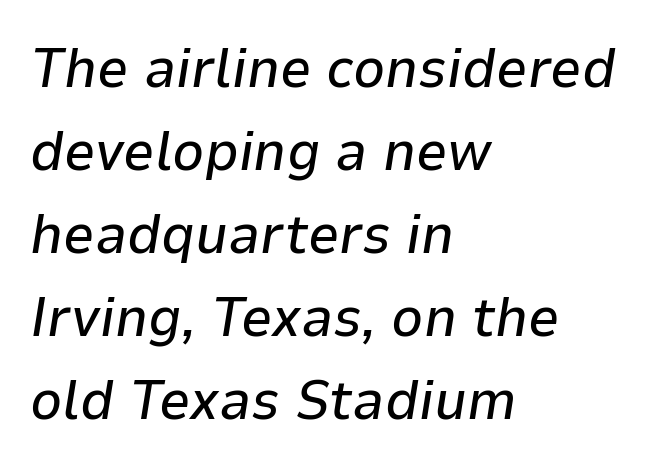
The image shows 56 px text type, italic (leaning right); set left-aligned, normal line spacing (1.48x), normal letter spacing, not underlined; low stroke contrast and a medium x-height.
